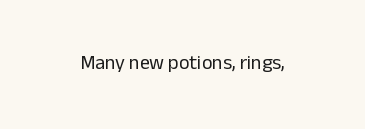
Q: Is the text bold? A: No.
Q: Is the text italic (slanted)? A: No, it is upright.
Q: Is the text underlined? A: No.
Q: Is the spacing between letters normal or unusually wide? A: Normal.
